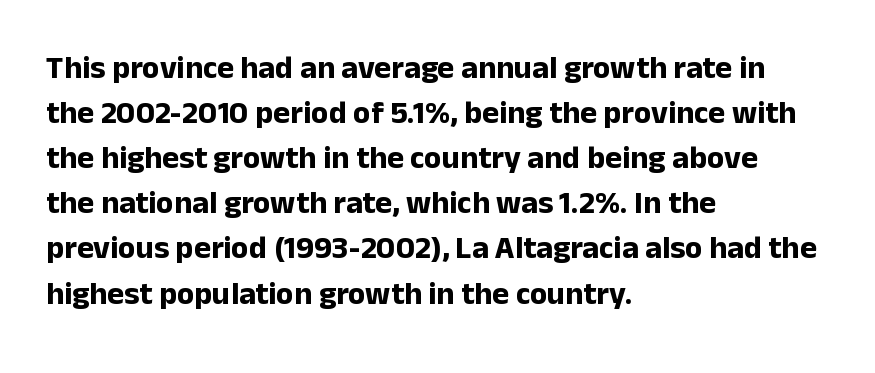
Q: Is the text bold? A: Yes.
Q: Is the text italic (slanted)? A: No, it is upright.
Q: Is the typeface a serif or a sans-serif typeface? A: Sans-serif.
Q: Is the text underlined? A: No.
Q: How is the paragraph aligned? A: Left-aligned.
Q: Is the spacing between letters normal or unusually wide? A: Normal.
Q: Is the spacing between lines tight, normal or loose? A: Normal.
Q: Width (condensed, normal, or wide)? A: Normal.
Q: Stroke contrast? A: Low.
Q: x-height? A: Medium.
Q: Monospaced? A: No.
